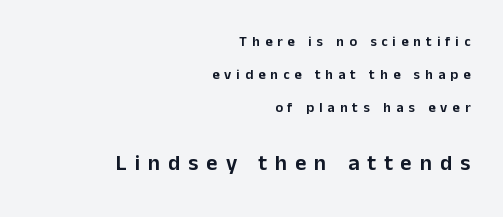
The image shows 22 px text type, upright; set right-aligned, loose line spacing (2.36x), unusually wide letter spacing (+0.36 em), not underlined; the second (bottom) block is 1.57x larger.
